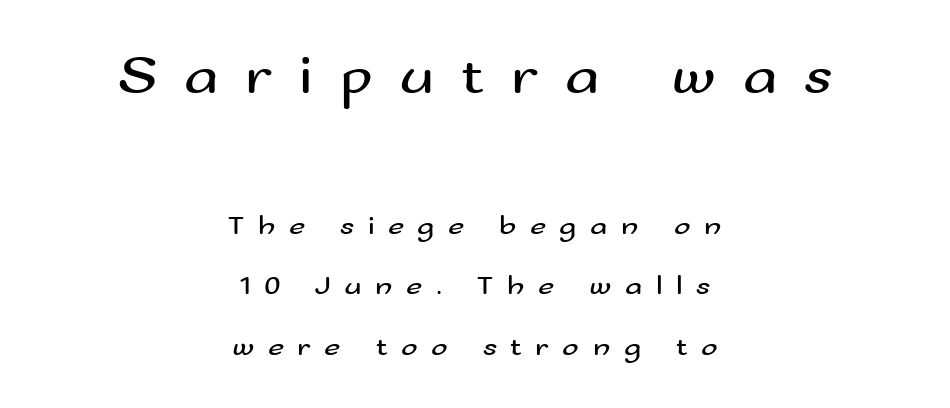
The image shows 56 px regular-weight, wide sans-serif type, upright; set centered, loose line spacing (2.16x), unusually wide letter spacing (+0.48 em), not underlined; the first (top) block is 2.0x larger; medium stroke contrast and a small x-height.
